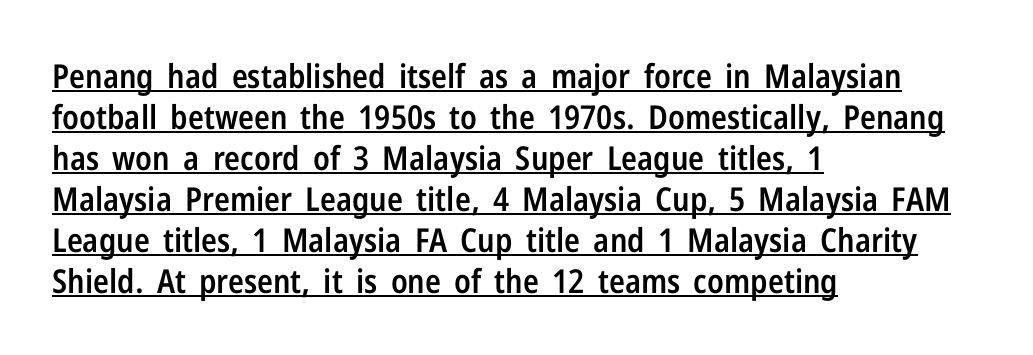
{"serif": "no", "italic": "no", "bold": "semi", "weight": "semibold", "width": "condensed", "stroke_contrast": "low", "x_height": "medium", "monospaced": "no", "underline": "yes", "align": "left", "line_spacing_ratio": 1.24, "letter_spacing": "normal", "letter_spacing_em": 0.0, "glyph_px": 33}
